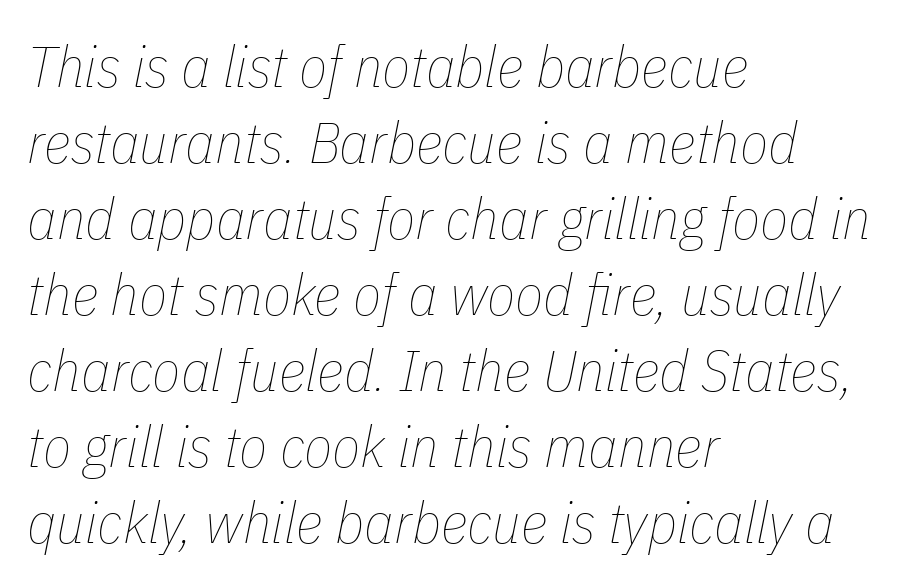
Q: Is the text bold? A: No.
Q: Is the text italic (slanted)? A: Yes, it leans right by about 11 degrees.
Q: Is the text underlined? A: No.
Q: How is the paragraph aligned? A: Left-aligned.
Q: Is the spacing between letters normal or unusually wide? A: Normal.
Q: Is the spacing between lines tight, normal or loose? A: Normal.
Q: Width (condensed, normal, or wide)? A: Condensed.
Q: Stroke contrast? A: Low.
Q: x-height? A: Medium.
Q: Monospaced? A: No.
